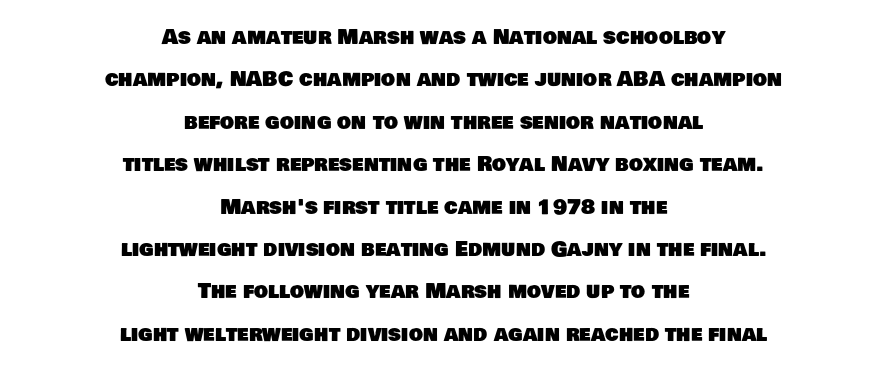
The image shows 20 px text type; set centered, loose line spacing (2.12x), normal letter spacing, not underlined.
